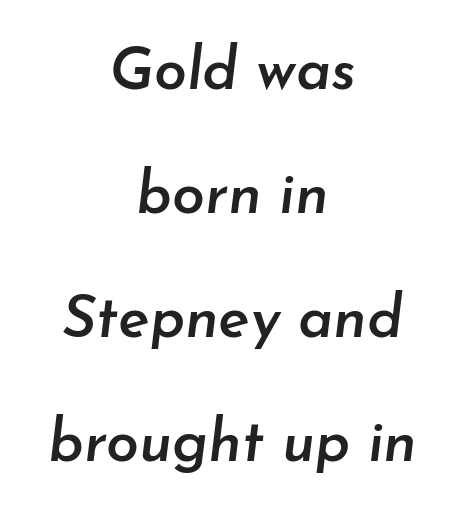
{"italic": "yes", "lean": "right", "slant_degrees": 7, "bold": "semi", "weight": "semibold", "width": "normal", "stroke_contrast": "low", "x_height": "small", "monospaced": "no", "underline": "no", "align": "center", "line_spacing": "loose", "line_spacing_ratio": 2.1, "letter_spacing": "normal", "letter_spacing_em": 0.0, "glyph_px": 59}
